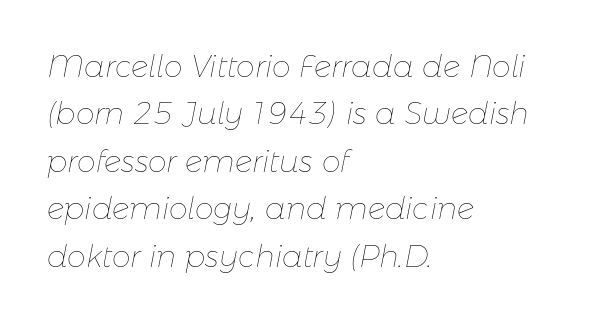
The image shows 30 px thin type, italic (leaning right); set left-aligned, normal line spacing (1.58x), normal letter spacing, not underlined; low stroke contrast and a medium x-height.
